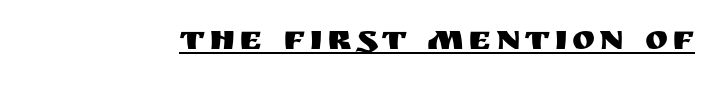
{"serif": "no", "italic": "no", "width": "normal", "stroke_contrast": "medium", "x_height": "large", "monospaced": "no", "underline": "yes", "glyph_px": 35}
